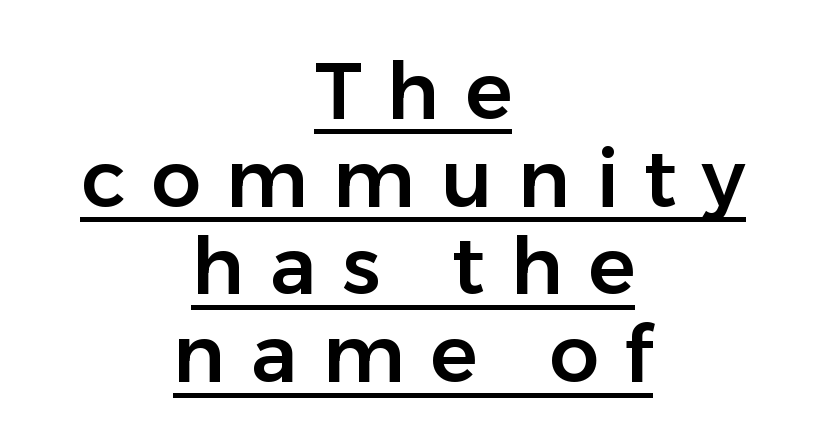
{"serif": "no", "italic": "no", "width": "normal", "stroke_contrast": "low", "x_height": "medium", "monospaced": "no", "underline": "yes", "align": "center", "line_spacing": "tight", "line_spacing_ratio": 1.11, "letter_spacing": "wide", "letter_spacing_em": 0.32, "glyph_px": 79}
